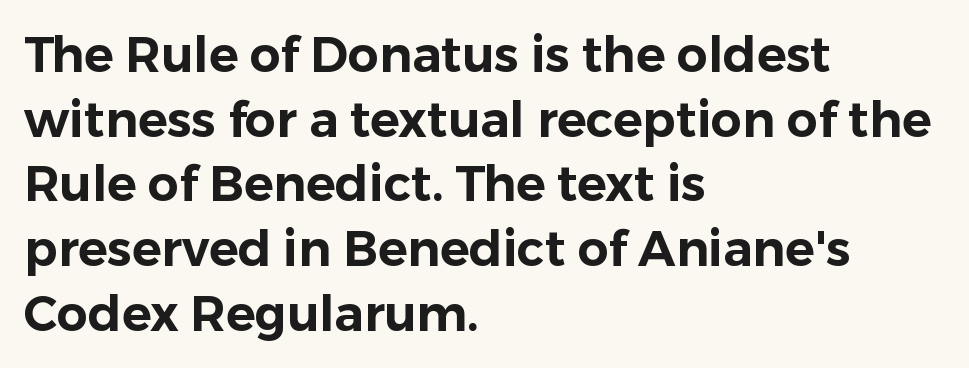
This sample uses an upright cut, with every glyph sitting square on the baseline. Vertical spacing — default. Observe the absence of serifs on each vertical stroke in this sample. The paragraph has a hard left edge and a soft right edge. A clean baseline with only descenders dipping below it. This rendering leaves character spacing at its baseline value.
